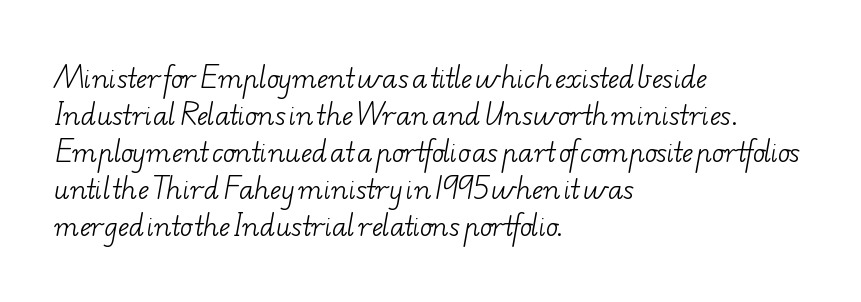
{"bold": "no", "underline": "no", "align": "left", "line_spacing": "normal", "line_spacing_ratio": 1.42, "letter_spacing": "normal", "letter_spacing_em": 0.0, "glyph_px": 26}
